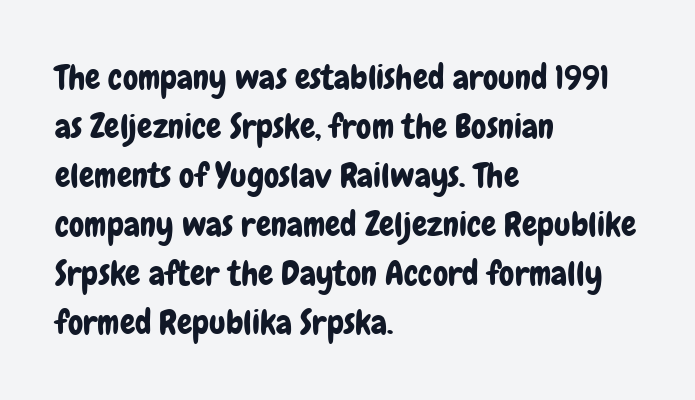
Q: Is the text italic (slanted)? A: No, it is upright.
Q: Is the typeface a serif or a sans-serif typeface? A: Sans-serif.
Q: Is the text underlined? A: No.
Q: How is the paragraph aligned? A: Left-aligned.
Q: Is the spacing between letters normal or unusually wide? A: Normal.
Q: Is the spacing between lines tight, normal or loose? A: Normal.
Q: Width (condensed, normal, or wide)? A: Condensed.
Q: Stroke contrast? A: Low.
Q: x-height? A: Medium.
Q: Monospaced? A: No.
